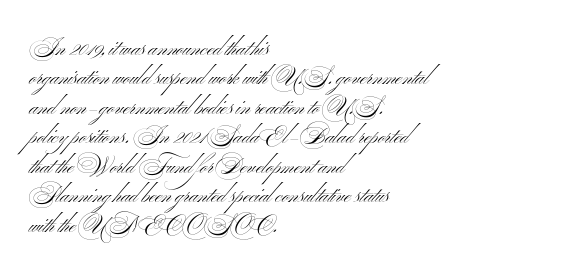
{"bold": "no", "underline": "no", "align": "left", "line_spacing": "normal", "line_spacing_ratio": 1.34, "letter_spacing": "normal", "letter_spacing_em": 0.0, "glyph_px": 22}
